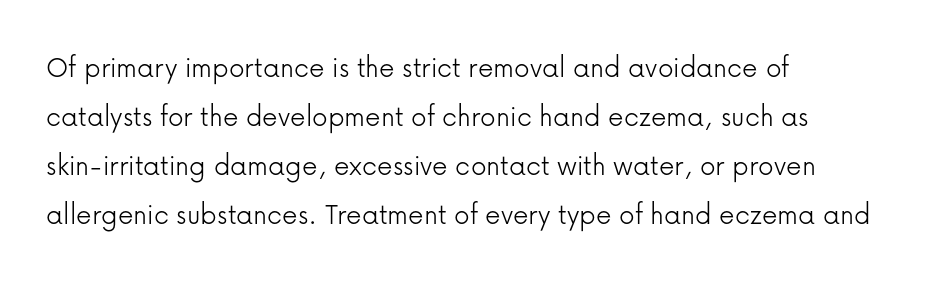
The image shows 31 px light sans-serif type, upright; set left-aligned, normal line spacing (1.58x), normal letter spacing, not underlined; low stroke contrast and a medium x-height.
